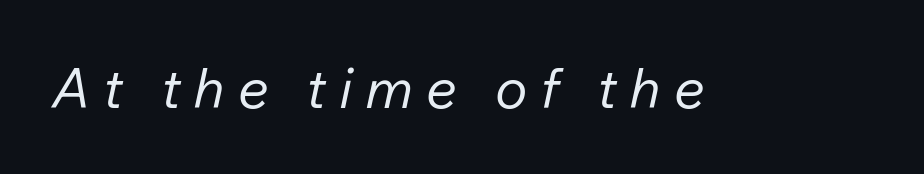
Q: Is the text bold? A: No.
Q: Is the text italic (slanted)? A: Yes, it leans right by about 12 degrees.
Q: Is the text underlined? A: No.
Q: Is the spacing between letters normal or unusually wide? A: Unusually wide.
Q: Width (condensed, normal, or wide)? A: Normal.
Q: Stroke contrast? A: Low.
Q: x-height? A: Medium.
Q: Monospaced? A: No.
